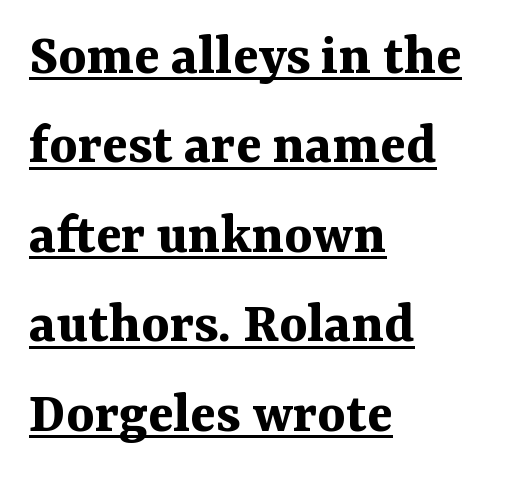
The image shows 60 px bold serif type, upright; set left-aligned, normal line spacing (1.49x), normal letter spacing, underlined; medium stroke contrast and a medium x-height.
